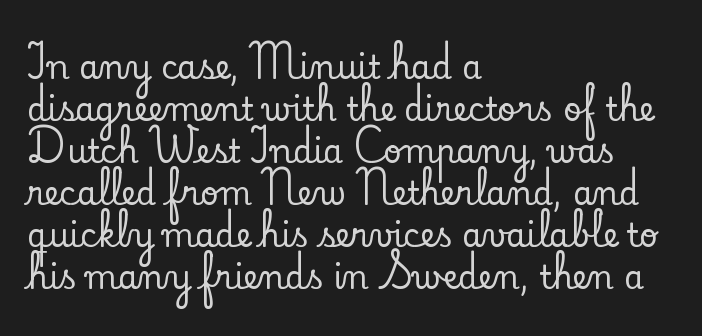
{"serif": "yes", "italic": "no", "width": "normal", "stroke_contrast": "low", "x_height": "small", "monospaced": "no", "underline": "no", "align": "left", "line_spacing": "normal", "line_spacing_ratio": 1.31, "letter_spacing": "normal", "letter_spacing_em": 0.0, "glyph_px": 32}
